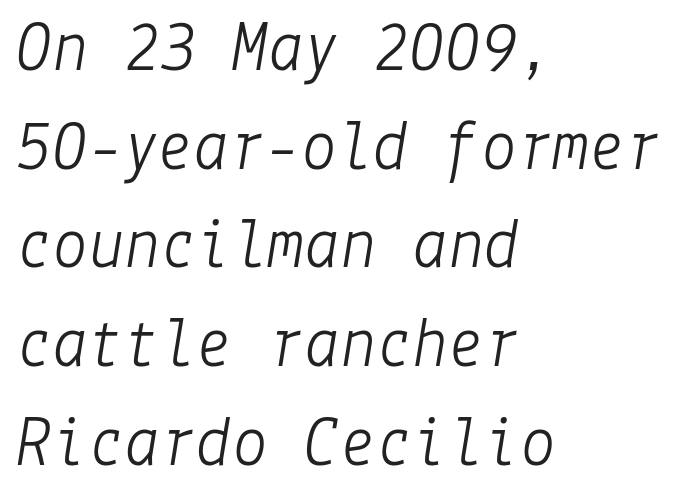
Teacher's note: observe the even left margin — that is flush-left alignment. What's the leading like? Ordinary, nothing unusual. Descenders hang freely into open space. Would a proofreader flag this as italicized? Yes.
